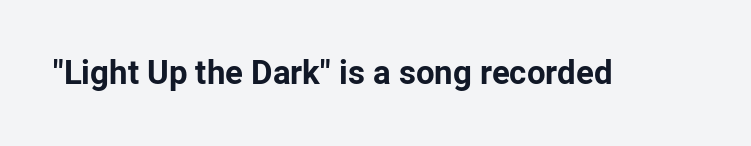
You'd pick this weight for a headline — it's a proper bold. I'd call this a sans setting — the letters go barefoot. The area under the type is left untouched. Spacing verdict: proportional, widths tailored to each character. The line texture is even and compact thanks to regular tracking. These lines were composed using upright roman letters.
